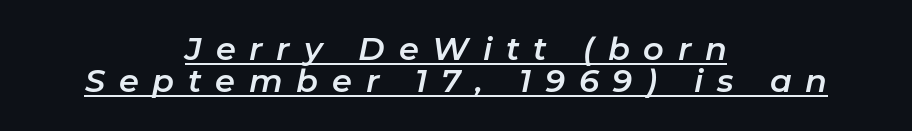
The image shows 32 px text type, italic (leaning right); set centered, tight line spacing (1.01x), unusually wide letter spacing (+0.43 em), underlined; low stroke contrast and a medium x-height.
